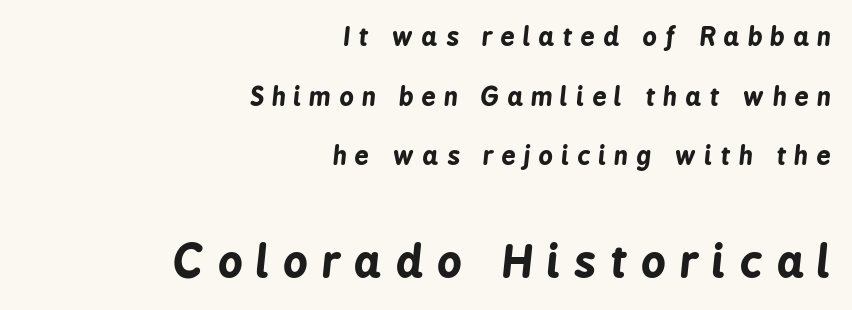
Q: Is the text bold? A: Yes.
Q: Is the text italic (slanted)? A: Yes, it leans right by about 6 degrees.
Q: Is the text underlined? A: No.
Q: How is the paragraph aligned? A: Right-aligned.
Q: Is the spacing between letters normal or unusually wide? A: Unusually wide.
Q: Is the spacing between lines tight, normal or loose? A: Loose.
Q: Which block of text is set in a larger size, the first (top) or the second (bottom)? A: The second (bottom) one.
Q: Width (condensed, normal, or wide)? A: Condensed.
Q: Stroke contrast? A: Low.
Q: x-height? A: Medium.
Q: Monospaced? A: No.
